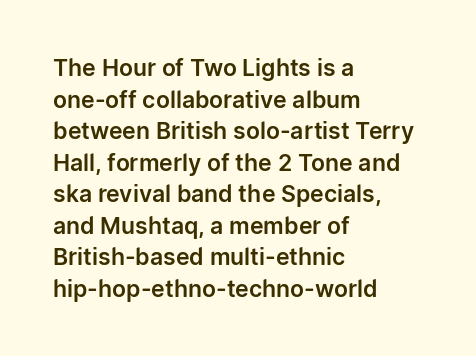
Q: Is the text italic (slanted)? A: No, it is upright.
Q: Is the text underlined? A: No.
Q: How is the paragraph aligned? A: Left-aligned.
Q: Is the spacing between letters normal or unusually wide? A: Normal.
Q: Is the spacing between lines tight, normal or loose? A: Normal.
